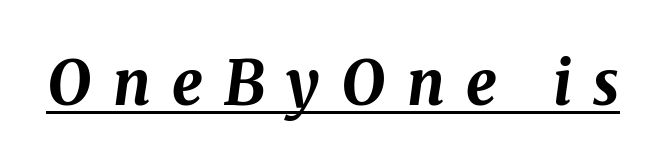
Q: Is the text bold? A: Yes.
Q: Is the text italic (slanted)? A: Yes, it leans right by about 8 degrees.
Q: Is the text underlined? A: Yes.
Q: Is the spacing between letters normal or unusually wide? A: Unusually wide.
Q: Width (condensed, normal, or wide)? A: Normal.
Q: Stroke contrast? A: Medium.
Q: x-height? A: Medium.
Q: Monospaced? A: No.
